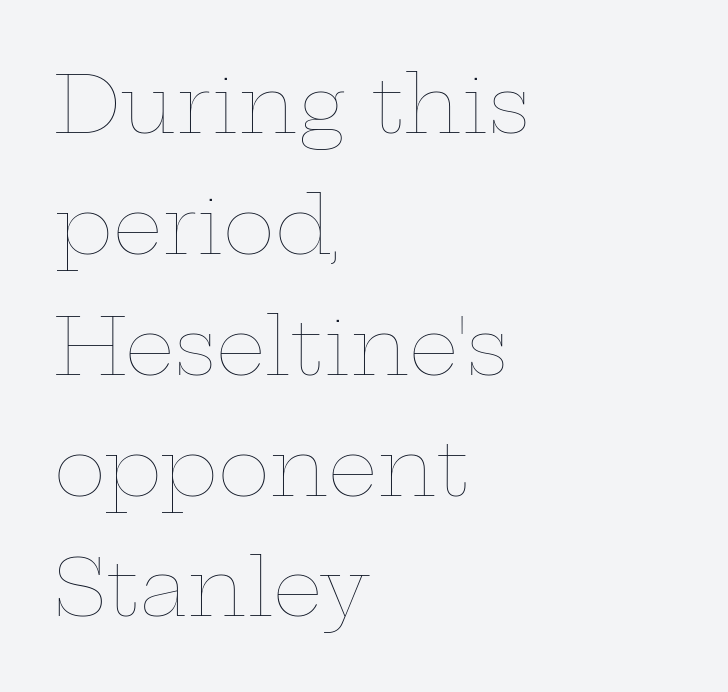
{"italic": "no", "bold": "no", "weight": "thin", "width": "wide", "stroke_contrast": "low", "x_height": "medium", "monospaced": "no", "underline": "no", "align": "left", "line_spacing": "normal", "line_spacing_ratio": 1.53, "letter_spacing": "normal", "letter_spacing_em": 0.0, "glyph_px": 79}
